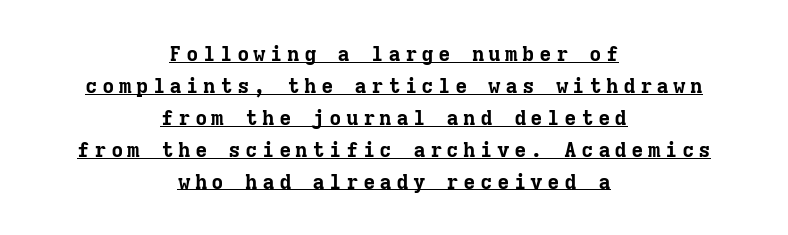
The horizontal fit of the characters is loose and conspicuously gappy. The leading is moderate, giving the passage an even texture. Does the copy run flush right? No — it is centered line by line. Each glyph is drawn with heavy, bold strokes. Underlining? Definitely there. These lines were composed using upright roman letters.
